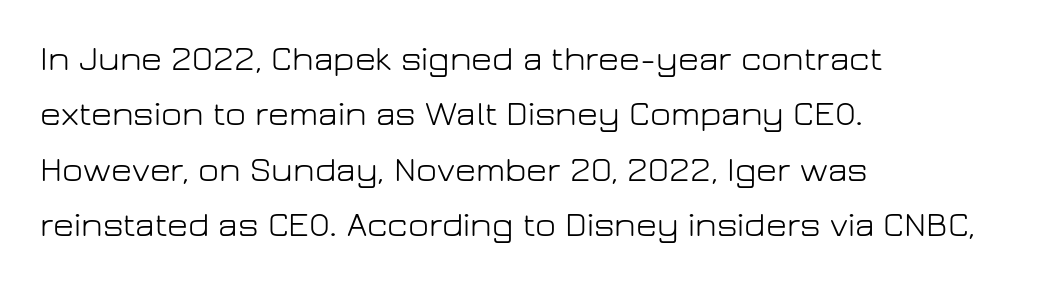
The image shows 36 px light sans-serif type, upright; set left-aligned, normal line spacing (1.54x), normal letter spacing, not underlined; low stroke contrast and a medium x-height.
